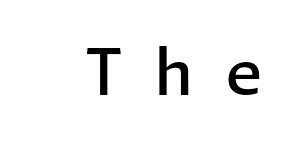
When letters stand straight like this, we call the style roman or upright. Check the space under the baseline: it is left empty. Is the type bold? Partly — it's a semibold, heavier than regular but not fully bold. The horizontal fit of the characters is loose and conspicuously gappy. Letterform terminals end flat and unadorned throughout the passage.
